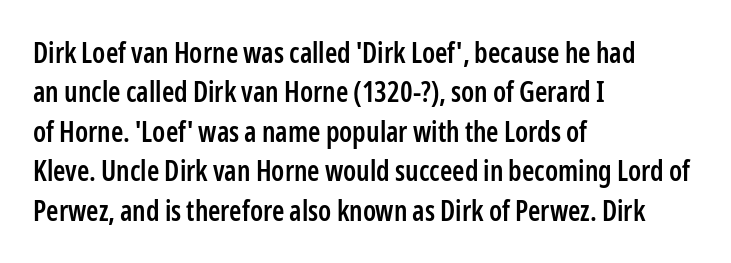
Q: Is the text bold? A: Semi-bold.
Q: Is the text italic (slanted)? A: No, it is upright.
Q: Is the typeface a serif or a sans-serif typeface? A: Sans-serif.
Q: Is the text underlined? A: No.
Q: How is the paragraph aligned? A: Left-aligned.
Q: Is the spacing between letters normal or unusually wide? A: Normal.
Q: Is the spacing between lines tight, normal or loose? A: Normal.
Q: Width (condensed, normal, or wide)? A: Condensed.
Q: Stroke contrast? A: Low.
Q: x-height? A: Medium.
Q: Monospaced? A: No.
